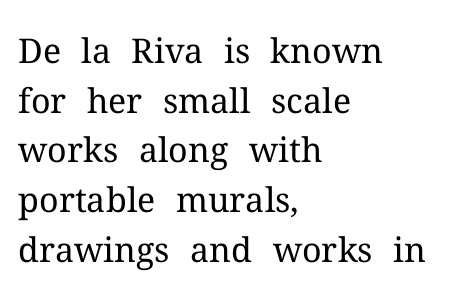
{"serif": "yes", "italic": "no", "bold": "no", "weight": "regular", "width": "normal", "stroke_contrast": "medium", "x_height": "medium", "monospaced": "no", "underline": "no", "align": "left", "line_spacing": "normal", "line_spacing_ratio": 1.46, "letter_spacing": "normal", "letter_spacing_em": 0.0, "glyph_px": 34}
